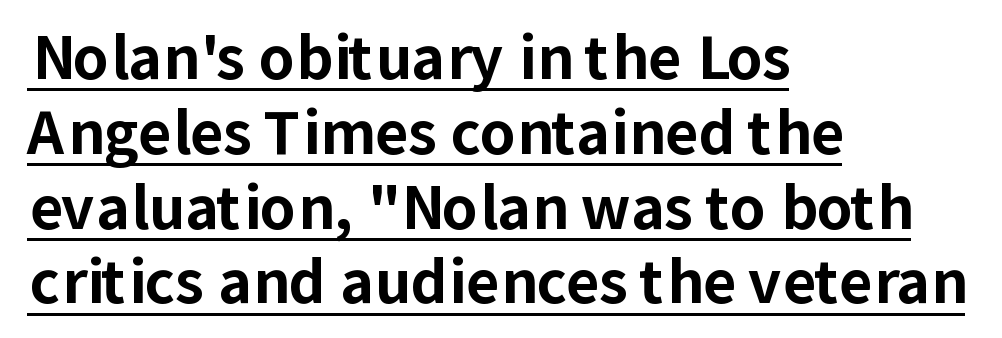
{"serif": "no", "italic": "no", "bold": "yes", "weight": "bold", "width": "normal", "stroke_contrast": "low", "x_height": "medium", "monospaced": "no", "underline": "yes", "align": "left", "line_spacing": "normal", "line_spacing_ratio": 1.29, "letter_spacing": "normal", "letter_spacing_em": 0.0, "glyph_px": 58}
